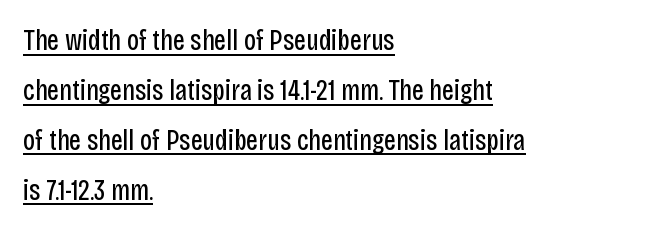
Q: Is the text bold? A: No.
Q: Is the text italic (slanted)? A: No, it is upright.
Q: Is the typeface a serif or a sans-serif typeface? A: Sans-serif.
Q: Is the text underlined? A: Yes.
Q: How is the paragraph aligned? A: Left-aligned.
Q: Is the spacing between letters normal or unusually wide? A: Normal.
Q: Width (condensed, normal, or wide)? A: Condensed.
Q: Stroke contrast? A: Low.
Q: x-height? A: Large.
Q: Monospaced? A: No.
